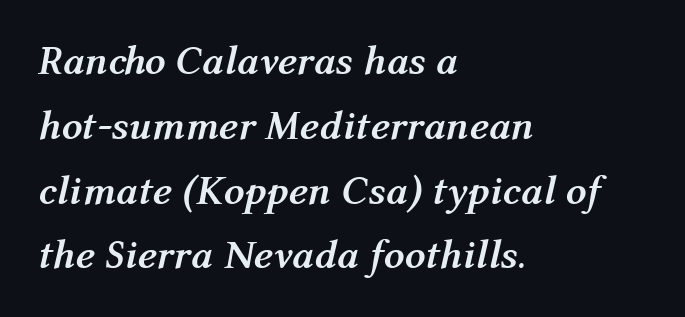
Q: Is the text bold? A: Yes.
Q: Is the text italic (slanted)? A: Yes, it leans right by about 12 degrees.
Q: Is the text underlined? A: No.
Q: How is the paragraph aligned? A: Left-aligned.
Q: Is the spacing between letters normal or unusually wide? A: Normal.
Q: Is the spacing between lines tight, normal or loose? A: Normal.
Q: Width (condensed, normal, or wide)? A: Normal.
Q: Stroke contrast? A: Medium.
Q: x-height? A: Medium.
Q: Monospaced? A: No.
